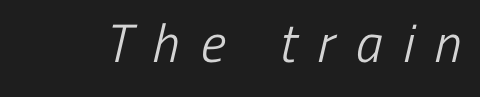
Q: Is the text bold? A: No.
Q: Is the typeface a serif or a sans-serif typeface? A: Sans-serif.
Q: Is the text underlined? A: No.
Q: Is the spacing between letters normal or unusually wide? A: Unusually wide.
Q: Width (condensed, normal, or wide)? A: Condensed.
Q: Stroke contrast? A: Low.
Q: x-height? A: Medium.
Q: Monospaced? A: No.
